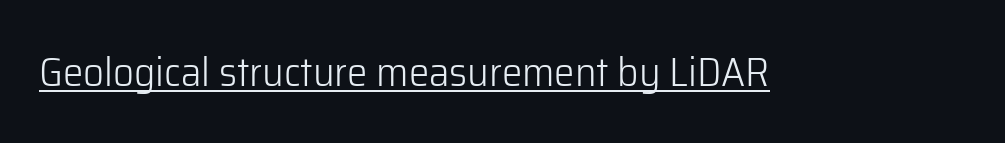
{"serif": "no", "italic": "no", "bold": "no", "weight": "light", "width": "normal", "stroke_contrast": "low", "x_height": "medium", "monospaced": "no", "underline": "yes", "letter_spacing": "normal", "letter_spacing_em": 0.0, "glyph_px": 41}
